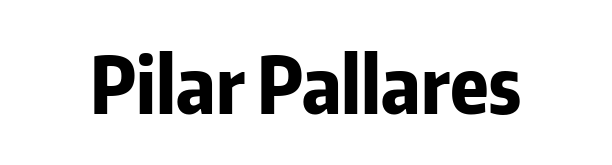
{"serif": "no", "italic": "no", "bold": "yes", "weight": "bold", "width": "condensed", "stroke_contrast": "low", "x_height": "medium", "monospaced": "no", "underline": "no", "letter_spacing": "normal", "letter_spacing_em": 0.0, "glyph_px": 78}
